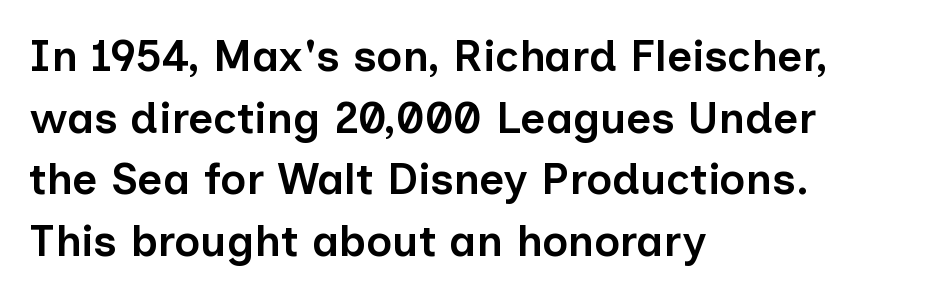
The image shows 44 px semibold sans-serif type, upright; set left-aligned, normal line spacing (1.4x), normal letter spacing, not underlined; low stroke contrast and a medium x-height.
